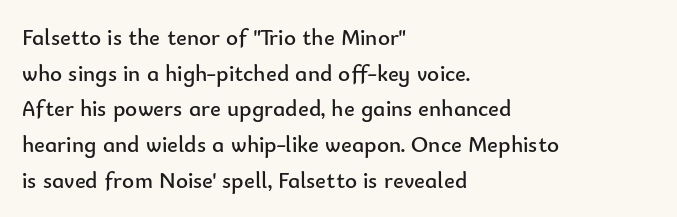
{"italic": "no", "bold": "no", "underline": "no", "align": "left", "line_spacing": "normal", "line_spacing_ratio": 1.55, "letter_spacing": "normal", "letter_spacing_em": 0.0, "glyph_px": 23}
